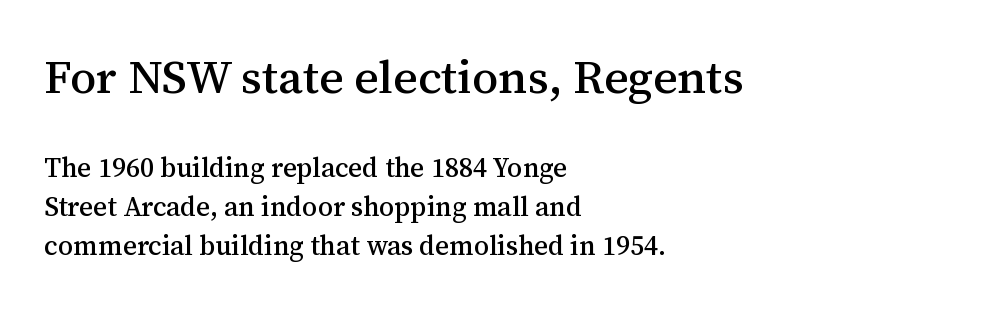
The face used here is seriffed, in the tradition of book romans. Does the bottom block carry the larger type? No, the top block does. The passage is arranged the way most books set body copy — flush left. The vertical gap from one line to the next is medium. Only glyphs here, with clear space below each row.
